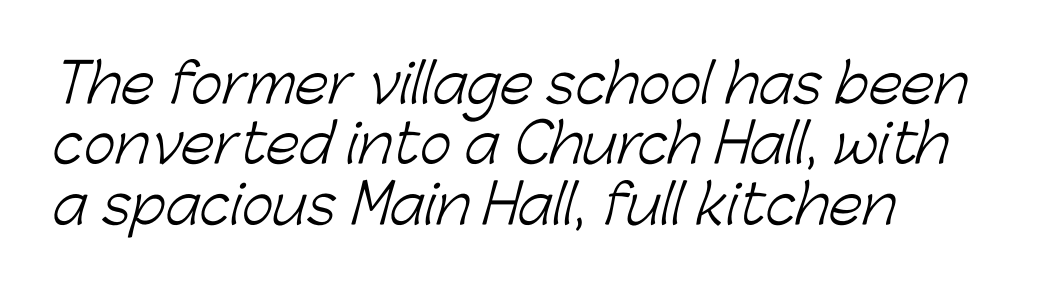
The image shows 54 px light sans-serif type; set left-aligned, tight line spacing (1.12x), normal letter spacing, not underlined; low stroke contrast and a medium x-height.
